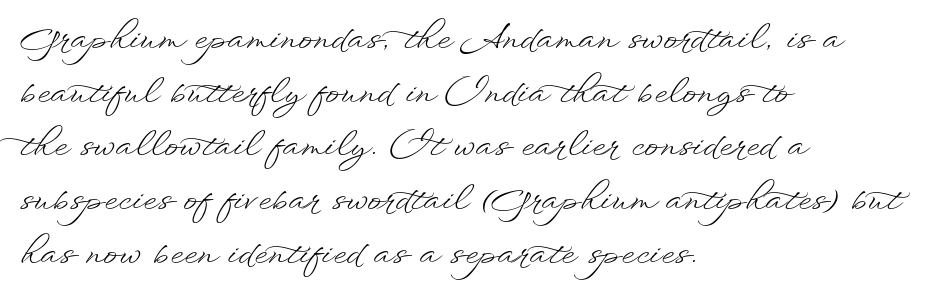
Q: Is the text bold? A: No.
Q: Is the text italic (slanted)? A: Yes.
Q: Is the text underlined? A: No.
Q: How is the paragraph aligned? A: Left-aligned.
Q: Is the spacing between letters normal or unusually wide? A: Normal.
Q: Is the spacing between lines tight, normal or loose? A: Normal.
Q: Width (condensed, normal, or wide)? A: Wide.
Q: Stroke contrast? A: Low.
Q: x-height? A: Small.
Q: Monospaced? A: No.
